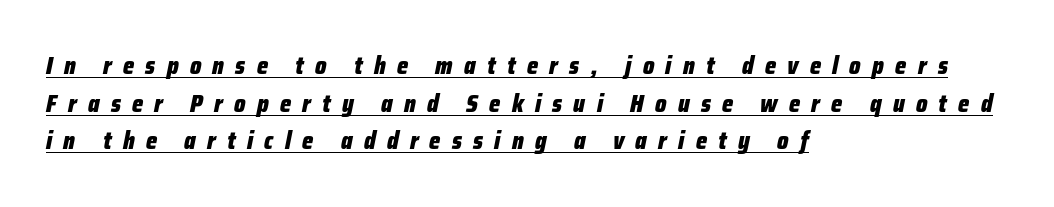
Q: Is the text bold? A: Yes.
Q: Is the text italic (slanted)? A: Yes, it leans right by about 12 degrees.
Q: Is the text underlined? A: Yes.
Q: How is the paragraph aligned? A: Left-aligned.
Q: Is the spacing between letters normal or unusually wide? A: Unusually wide.
Q: Is the spacing between lines tight, normal or loose? A: Normal.
